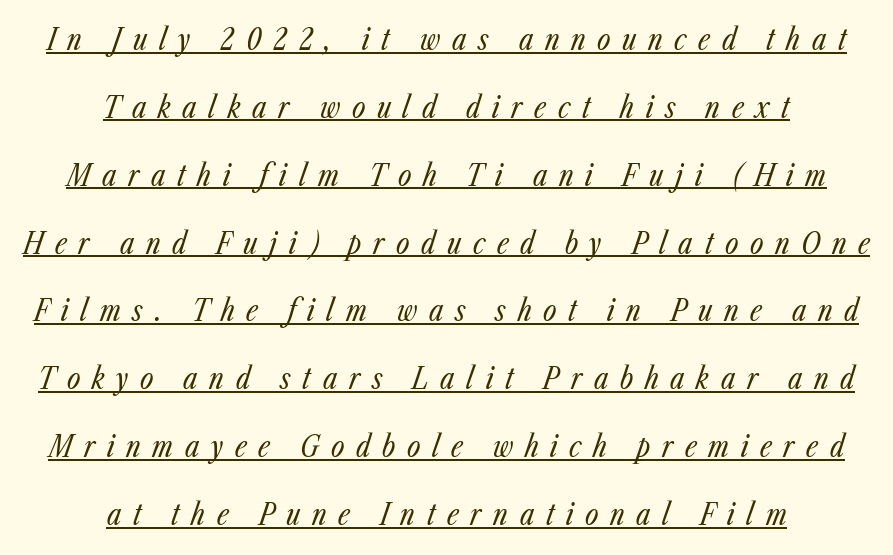
Q: Is the text bold? A: No.
Q: Is the text italic (slanted)? A: Yes, it leans right by about 23 degrees.
Q: Is the text underlined? A: Yes.
Q: How is the paragraph aligned? A: Centered.
Q: Is the spacing between letters normal or unusually wide? A: Unusually wide.
Q: Is the spacing between lines tight, normal or loose? A: Loose.
Q: Width (condensed, normal, or wide)? A: Condensed.
Q: Stroke contrast? A: Low.
Q: x-height? A: Medium.
Q: Monospaced? A: No.
